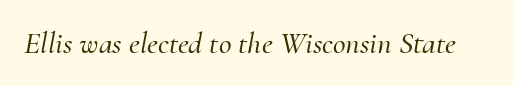
Here the glyphs are tracked normally, forming tight word shapes. Glance below the letters and you will spot only blank space. A typesetter would mark this as italic. The passage shown is typed in a proportional face where columns would drift. Stroke terminals: seriffed.
